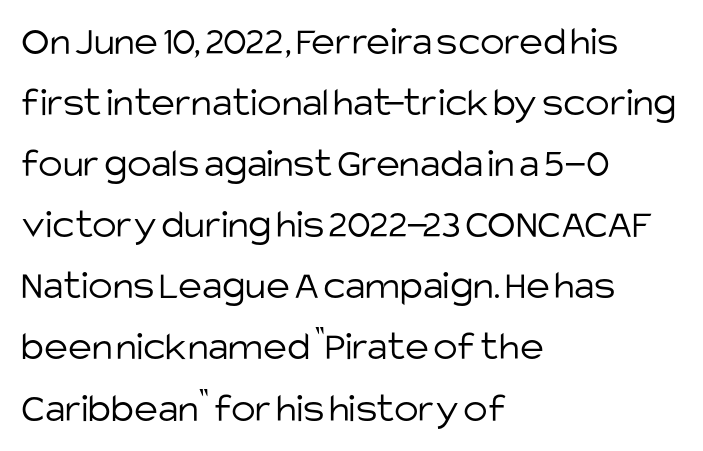
Serifs: no, the terminals of the letterforms are clean. One-word summary of the alignment: left. Normally led — the rows are evenly, conventionally spaced. Anything drawn beneath the words? Only blank space. The font's upright variant was chosen for this text. Look at the tracking — it's just the regular setting, nothing added.
